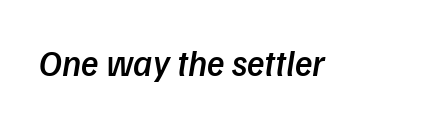
Q: Is the text bold? A: Semi-bold.
Q: Is the typeface a serif or a sans-serif typeface? A: Sans-serif.
Q: Is the text underlined? A: No.
Q: Is the spacing between letters normal or unusually wide? A: Normal.
Q: Width (condensed, normal, or wide)? A: Normal.
Q: Stroke contrast? A: Low.
Q: x-height? A: Medium.
Q: Monospaced? A: No.
